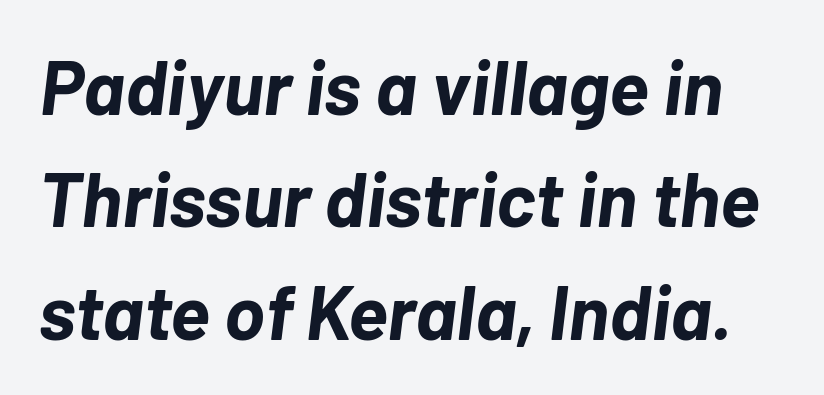
Q: Is the text bold? A: Yes.
Q: Is the text italic (slanted)? A: Yes, it leans right by about 7 degrees.
Q: Is the text underlined? A: No.
Q: Is the spacing between letters normal or unusually wide? A: Normal.
Q: Is the spacing between lines tight, normal or loose? A: Normal.
Q: Width (condensed, normal, or wide)? A: Normal.
Q: Stroke contrast? A: Low.
Q: x-height? A: Medium.
Q: Monospaced? A: No.
